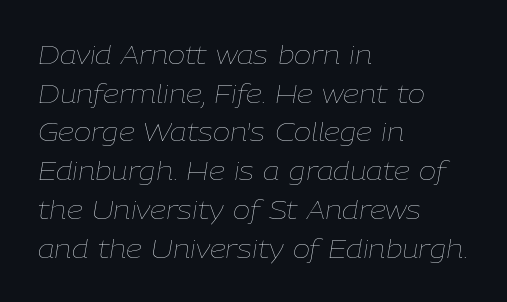
One-word summary of the alignment: left. The letters are slanted; this is an italic face. Successive baselines arrive at the customary interval. Does extra space separate the letters? No, they use regular spacing. Heft: none added — not bold. Descenders hang freely into open space.
